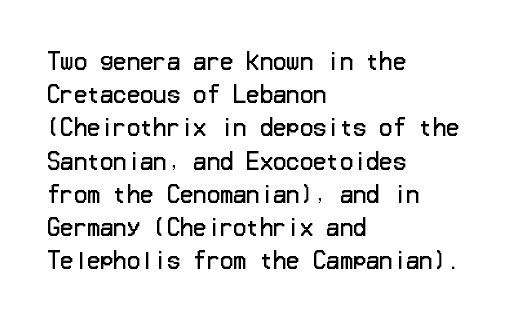
The image shows 22 px text type, upright; set left-aligned, normal line spacing (1.51x), normal letter spacing, not underlined.
